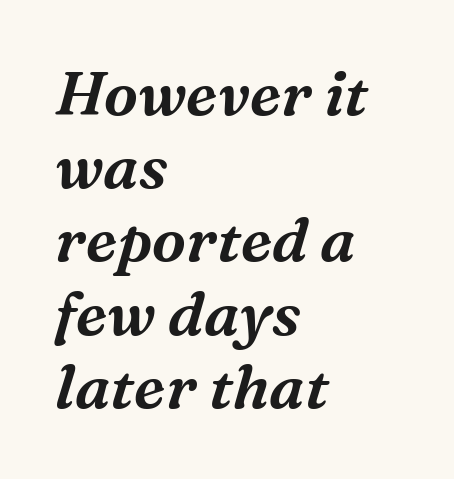
{"serif": "yes", "italic": "yes", "lean": "right", "slant_degrees": 16, "width": "normal", "stroke_contrast": "medium", "x_height": "medium", "monospaced": "no", "underline": "no", "align": "left", "line_spacing_ratio": 1.2, "letter_spacing": "normal", "letter_spacing_em": 0.0, "glyph_px": 61}
